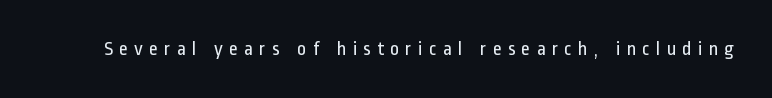
{"italic": "no", "bold": "no", "underline": "no", "letter_spacing": "wide", "letter_spacing_em": 0.29, "glyph_px": 20}
